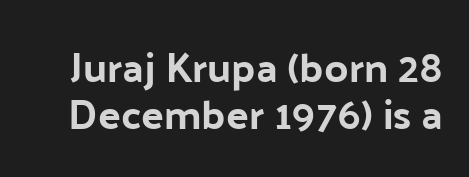
Compared with typical body copy, the letter spacing here is the same. You could not count columns in this text — the font is proportionally spaced. Descenders hang freely into open space. Serifs: no, the terminals of the letterforms are clean.
